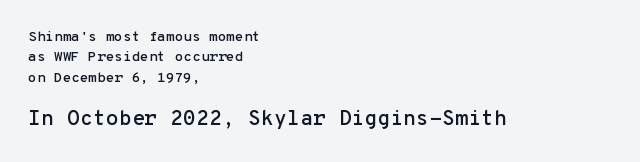
Q: Is the text italic (slanted)? A: No, it is upright.
Q: Is the text underlined? A: No.
Q: How is the paragraph aligned? A: Left-aligned.
Q: Is the spacing between letters normal or unusually wide? A: Normal.
Q: Is the spacing between lines tight, normal or loose? A: Normal.
Q: Which block of text is set in a larger size, the first (top) or the second (bottom)? A: The second (bottom) one.
